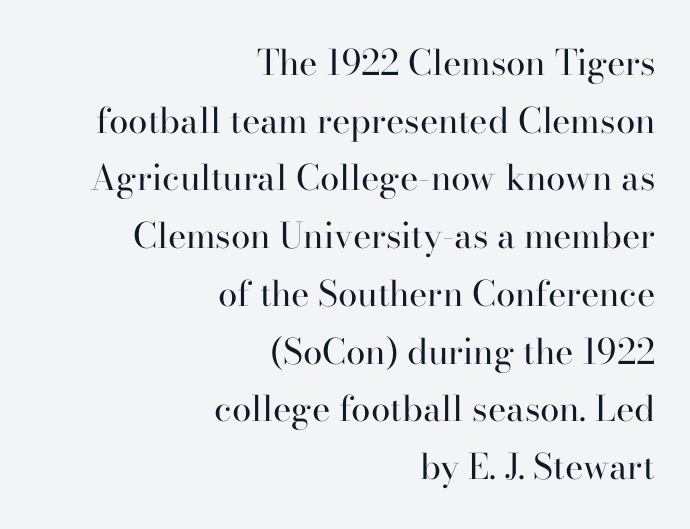
{"serif": "yes", "italic": "no", "bold": "no", "weight": "regular", "width": "normal", "stroke_contrast": "high", "x_height": "small", "monospaced": "no", "underline": "no", "align": "right", "line_spacing": "normal", "line_spacing_ratio": 1.65, "letter_spacing": "normal", "letter_spacing_em": 0.0, "glyph_px": 35}
